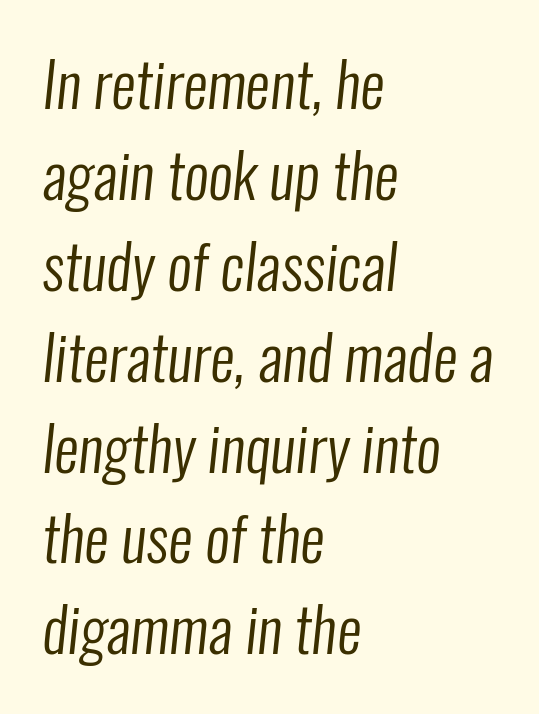
The image shows 61 px regular-weight, condensed sans-serif type; set left-aligned, normal line spacing (1.49x), normal letter spacing, not underlined; low stroke contrast and a medium x-height.
